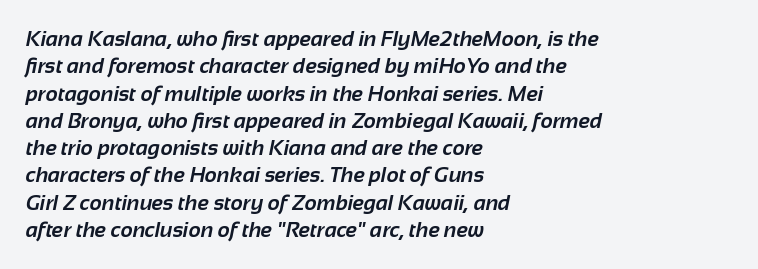
These lines sit exactly where default settings would place them. A typesetter would call this zero additional tracking. The typesetter chose a ragged-right arrangement here. How heavy is the stroke? Heavy — this is a bold.
